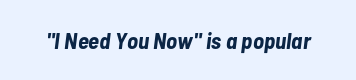
{"italic": "yes", "lean": "right", "slant_degrees": 7, "bold": "yes", "underline": "no", "letter_spacing": "normal", "letter_spacing_em": 0.0, "glyph_px": 23}
